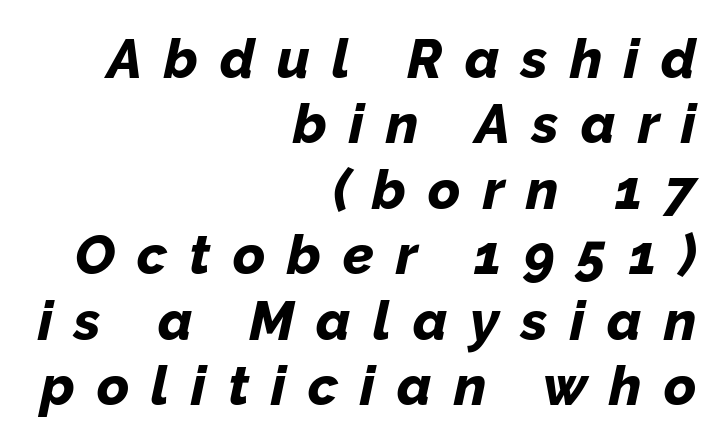
{"italic": "yes", "lean": "right", "slant_degrees": 12, "bold": "yes", "weight": "bold", "width": "normal", "stroke_contrast": "low", "x_height": "medium", "monospaced": "no", "underline": "no", "align": "right", "line_spacing_ratio": 1.19, "letter_spacing": "wide", "letter_spacing_em": 0.4, "glyph_px": 55}
